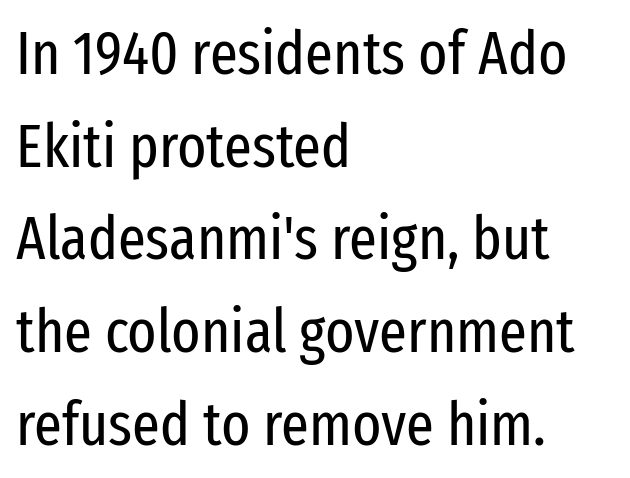
Italic: no, the glyphs are upright roman. Think of a printed novel: that variable character pitch is what you see here. The horizontal fit of the characters is conventional and even. The specimen omits any rule beneath the text block's lines.
